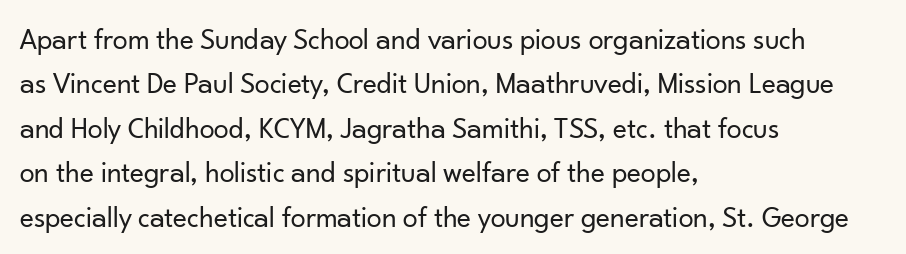
{"serif": "no", "italic": "no", "bold": "no", "weight": "regular", "width": "normal", "stroke_contrast": "low", "x_height": "small", "monospaced": "no", "underline": "no", "align": "left", "line_spacing": "normal", "line_spacing_ratio": 1.48, "letter_spacing": "normal", "letter_spacing_em": 0.0, "glyph_px": 30}
